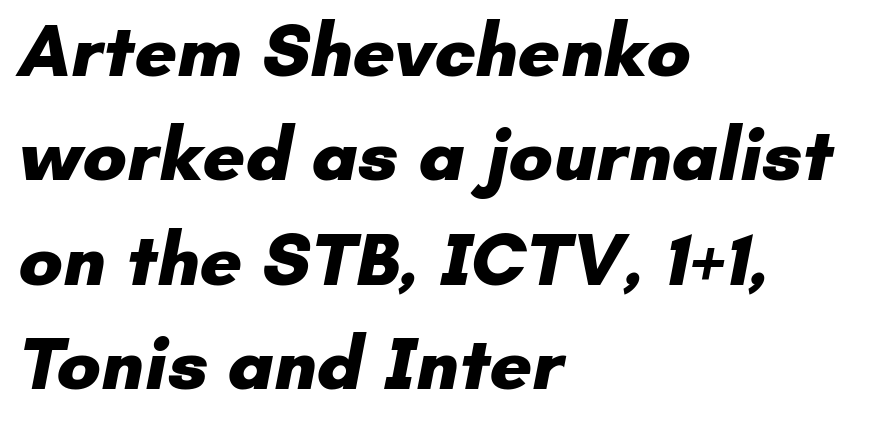
{"serif": "no", "bold": "yes", "weight": "heavy", "width": "normal", "stroke_contrast": "low", "x_height": "small", "monospaced": "no", "underline": "no", "align": "left", "line_spacing": "normal", "line_spacing_ratio": 1.41, "letter_spacing": "normal", "letter_spacing_em": 0.0, "glyph_px": 74}
